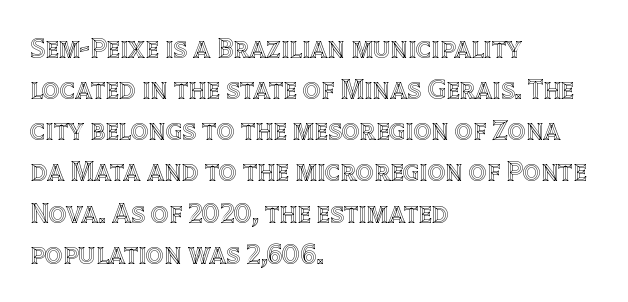
{"italic": "no", "width": "normal", "x_height": "large", "monospaced": "no", "underline": "no", "align": "left", "line_spacing": "normal", "line_spacing_ratio": 1.47, "letter_spacing": "normal", "letter_spacing_em": 0.0, "glyph_px": 28}
